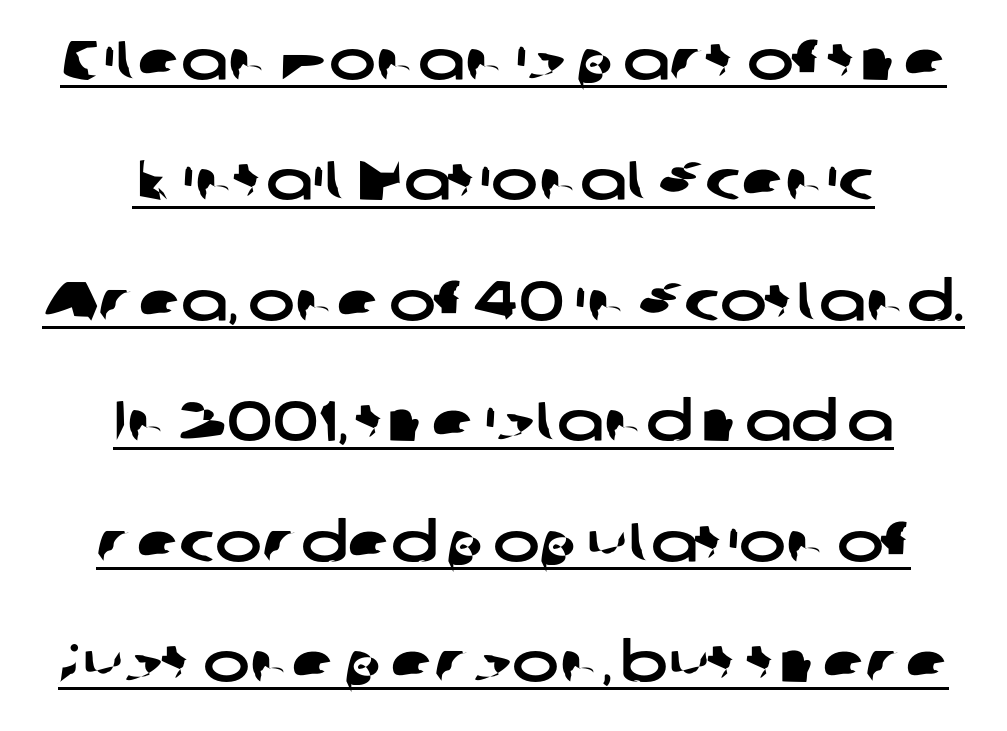
{"serif": "no", "width": "wide", "stroke_contrast": "low", "x_height": "medium", "monospaced": "no", "underline": "yes", "align": "center", "line_spacing": "loose", "line_spacing_ratio": 2.15, "letter_spacing": "normal", "letter_spacing_em": 0.0, "glyph_px": 56}
